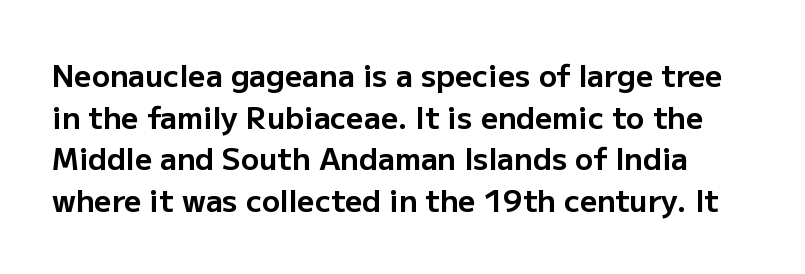
The image shows 30 px bold sans-serif type, upright; set normal line spacing (1.39x), normal letter spacing, not underlined; low stroke contrast and a medium x-height.
